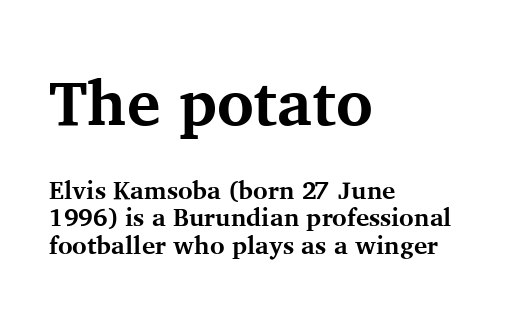
Q: Is the text bold? A: Yes.
Q: Is the text italic (slanted)? A: No, it is upright.
Q: Is the typeface a serif or a sans-serif typeface? A: Serif.
Q: Is the text underlined? A: No.
Q: How is the paragraph aligned? A: Left-aligned.
Q: Is the spacing between letters normal or unusually wide? A: Normal.
Q: Is the spacing between lines tight, normal or loose? A: Tight.
Q: Which block of text is set in a larger size, the first (top) or the second (bottom)? A: The first (top) one.
Q: Width (condensed, normal, or wide)? A: Normal.
Q: Stroke contrast? A: Medium.
Q: x-height? A: Medium.
Q: Monospaced? A: No.
